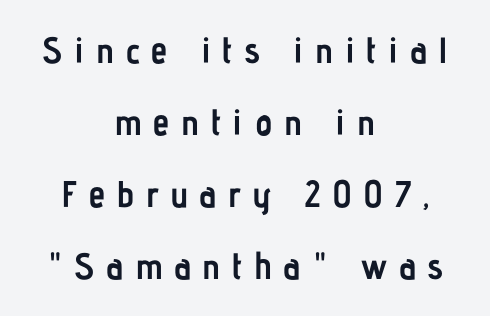
Q: Is the text bold? A: Yes.
Q: Is the text italic (slanted)? A: No, it is upright.
Q: Is the typeface a serif or a sans-serif typeface? A: Sans-serif.
Q: Is the text underlined? A: No.
Q: How is the paragraph aligned? A: Centered.
Q: Is the spacing between letters normal or unusually wide? A: Unusually wide.
Q: Is the spacing between lines tight, normal or loose? A: Loose.
Q: Width (condensed, normal, or wide)? A: Condensed.
Q: Stroke contrast? A: Low.
Q: x-height? A: Medium.
Q: Monospaced? A: No.
